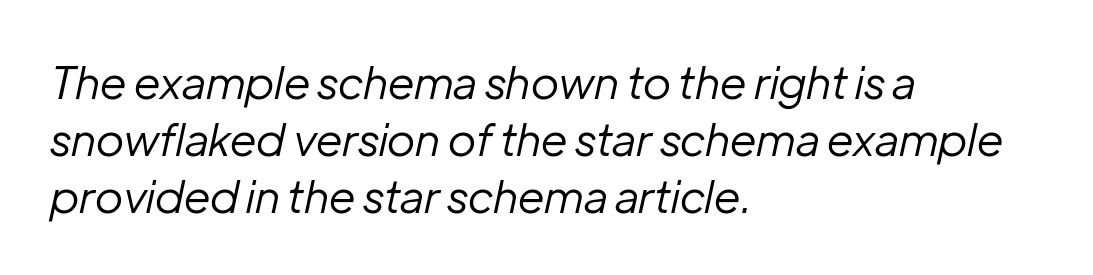
{"italic": "yes", "lean": "right", "slant_degrees": 12, "bold": "no", "weight": "regular", "width": "normal", "stroke_contrast": "low", "x_height": "medium", "monospaced": "no", "underline": "no", "align": "left", "line_spacing": "normal", "line_spacing_ratio": 1.27, "letter_spacing": "normal", "letter_spacing_em": 0.0, "glyph_px": 45}
